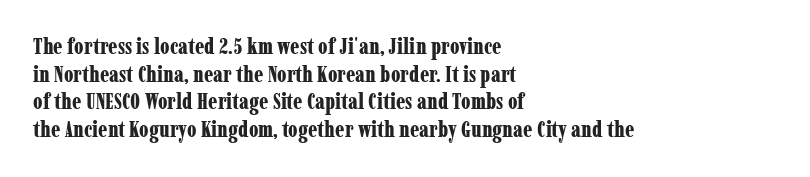
Q: Is the text bold? A: Yes.
Q: Is the text italic (slanted)? A: No, it is upright.
Q: Is the text underlined? A: No.
Q: How is the paragraph aligned? A: Left-aligned.
Q: Is the spacing between letters normal or unusually wide? A: Normal.
Q: Is the spacing between lines tight, normal or loose? A: Normal.
